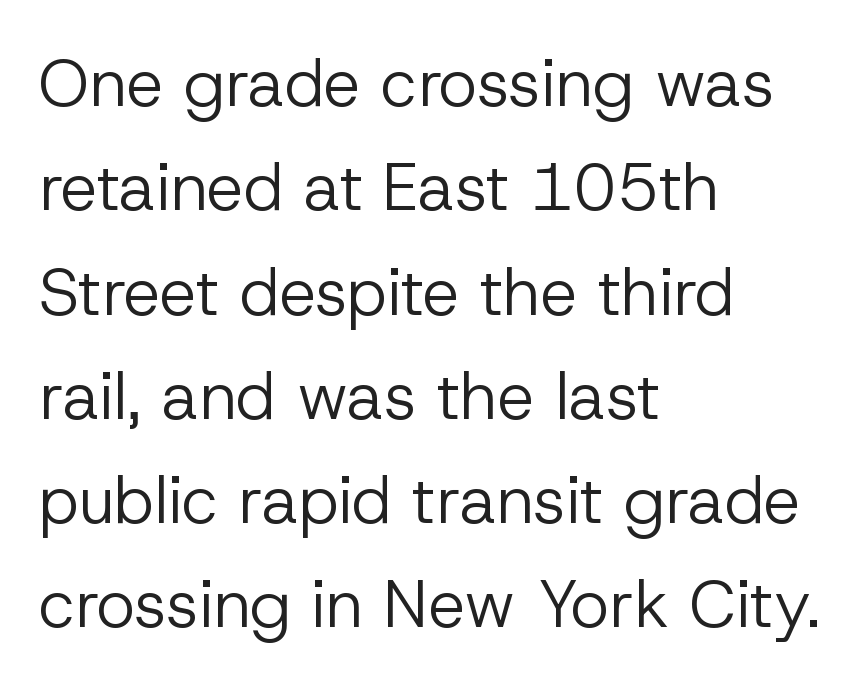
Q: Is the text bold? A: No.
Q: Is the text italic (slanted)? A: No, it is upright.
Q: Is the typeface a serif or a sans-serif typeface? A: Sans-serif.
Q: Is the text underlined? A: No.
Q: How is the paragraph aligned? A: Left-aligned.
Q: Is the spacing between letters normal or unusually wide? A: Normal.
Q: Is the spacing between lines tight, normal or loose? A: Normal.
Q: Width (condensed, normal, or wide)? A: Normal.
Q: Stroke contrast? A: Low.
Q: x-height? A: Medium.
Q: Monospaced? A: No.
